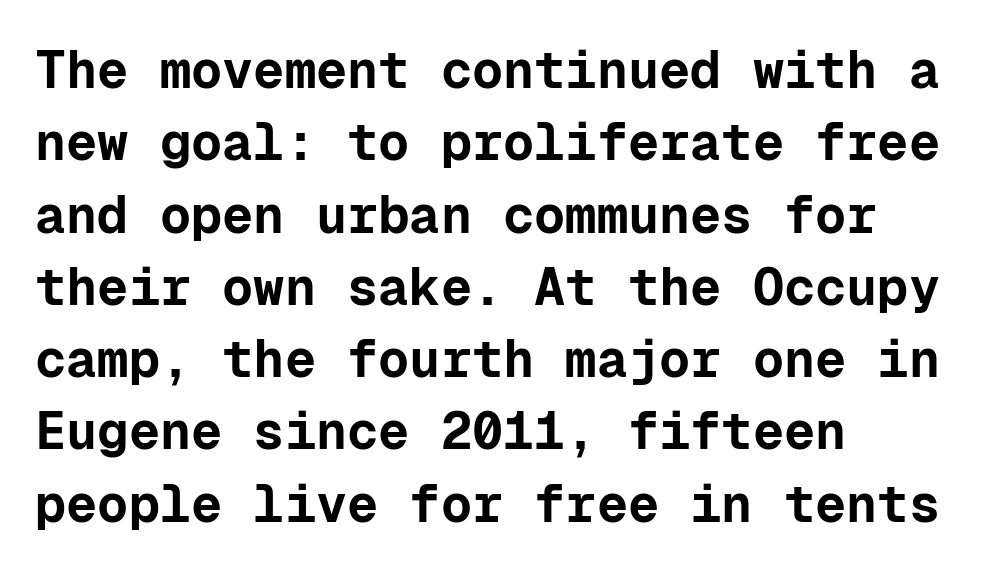
{"serif": "no", "italic": "no", "bold": "yes", "weight": "bold", "width": "normal", "stroke_contrast": "low", "x_height": "medium", "monospaced": "yes", "underline": "no", "align": "left", "line_spacing": "normal", "line_spacing_ratio": 1.39, "letter_spacing": "normal", "letter_spacing_em": 0.0, "glyph_px": 52}
